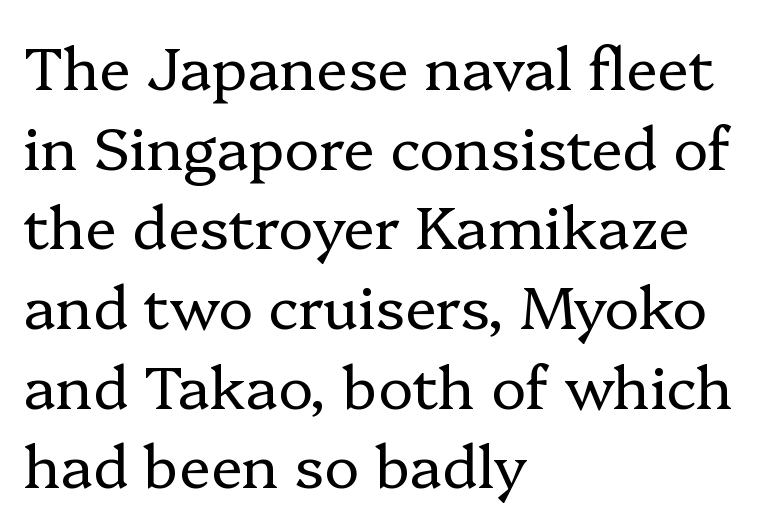
{"serif": "yes", "italic": "no", "bold": "no", "weight": "regular", "width": "normal", "stroke_contrast": "low", "x_height": "medium", "monospaced": "no", "underline": "no", "align": "left", "line_spacing": "normal", "line_spacing_ratio": 1.35, "letter_spacing": "normal", "letter_spacing_em": 0.0, "glyph_px": 59}
